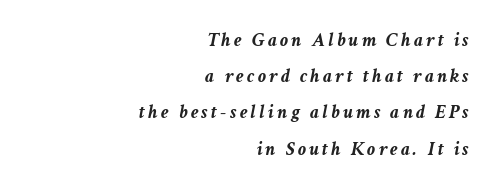
The image shows 20 px bold type, italic (leaning right); set right-aligned, line spacing 1.81x, not underlined.
